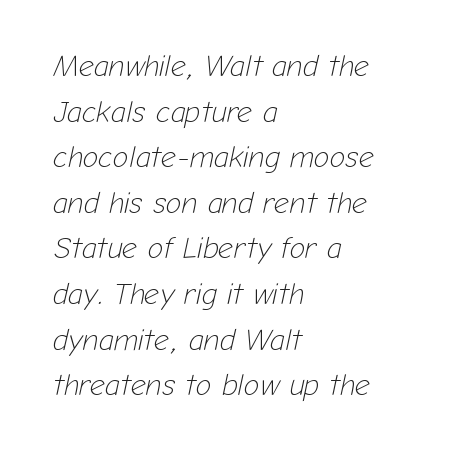
The image shows 30 px light type, italic (leaning right); set left-aligned, normal line spacing (1.52x), normal letter spacing, not underlined; low stroke contrast and a medium x-height.
